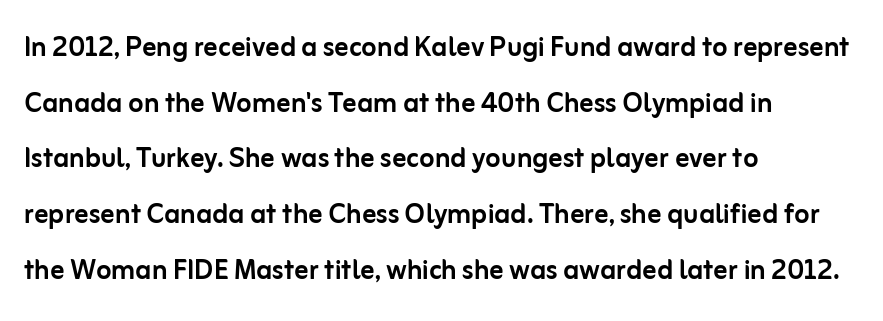
Q: Is the text italic (slanted)? A: No, it is upright.
Q: Is the typeface a serif or a sans-serif typeface? A: Sans-serif.
Q: Is the text underlined? A: No.
Q: How is the paragraph aligned? A: Left-aligned.
Q: Is the spacing between letters normal or unusually wide? A: Normal.
Q: Is the spacing between lines tight, normal or loose? A: Normal.
Q: Width (condensed, normal, or wide)? A: Normal.
Q: Stroke contrast? A: Low.
Q: x-height? A: Medium.
Q: Monospaced? A: No.
